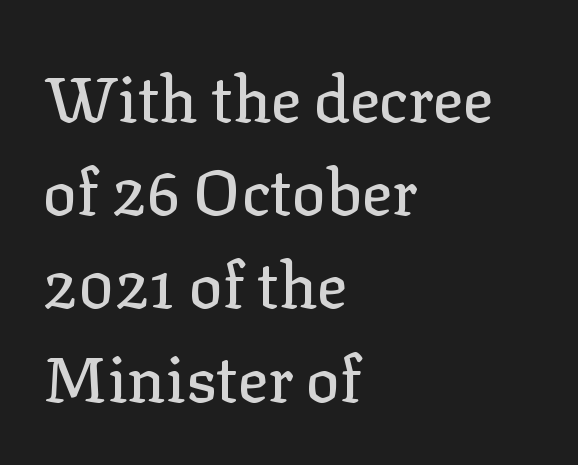
The image shows 63 px serif type, upright; set left-aligned, normal line spacing (1.48x), normal letter spacing, not underlined; low stroke contrast and a medium x-height.
